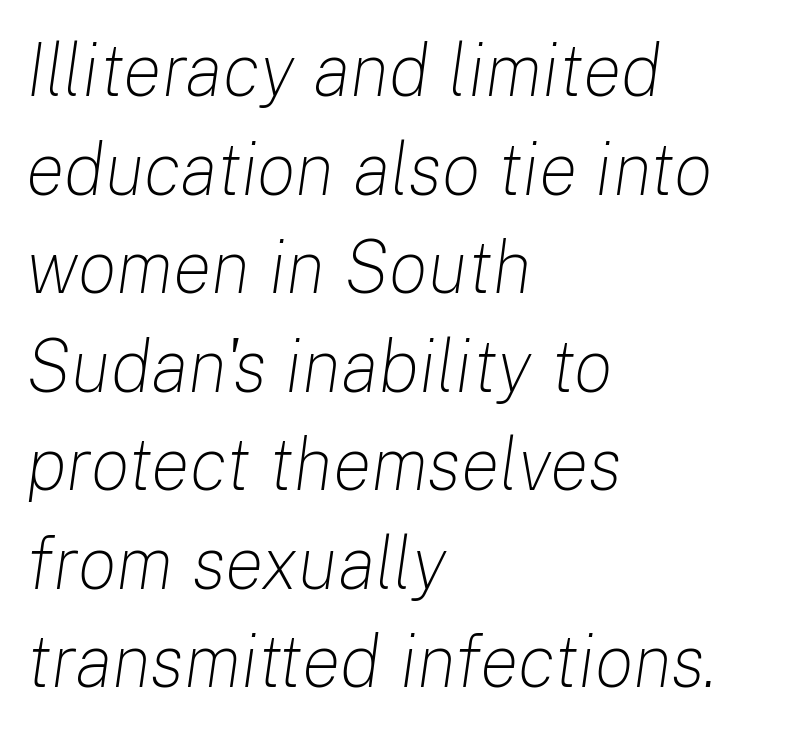
The image shows 73 px light type, italic (leaning right); set left-aligned, normal line spacing (1.35x), normal letter spacing, not underlined; low stroke contrast and a medium x-height.
